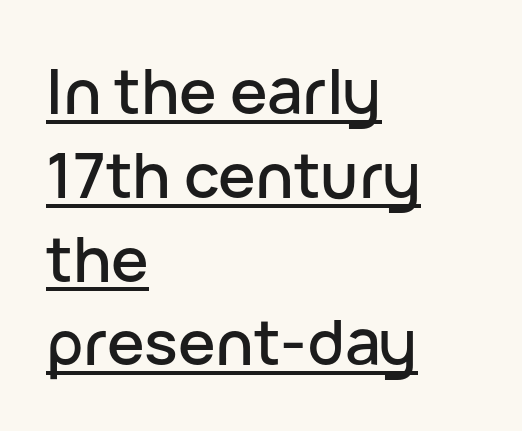
Q: Is the text italic (slanted)? A: No, it is upright.
Q: Is the typeface a serif or a sans-serif typeface? A: Sans-serif.
Q: Is the text underlined? A: Yes.
Q: How is the paragraph aligned? A: Left-aligned.
Q: Is the spacing between letters normal or unusually wide? A: Normal.
Q: Is the spacing between lines tight, normal or loose? A: Normal.
Q: Width (condensed, normal, or wide)? A: Normal.
Q: Stroke contrast? A: Low.
Q: x-height? A: Medium.
Q: Monospaced? A: No.
